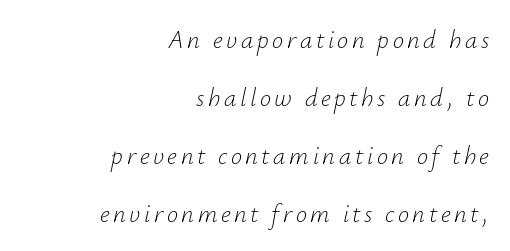
The image shows 25 px text type, italic (leaning right); set right-aligned, loose line spacing (2.32x), not underlined.
